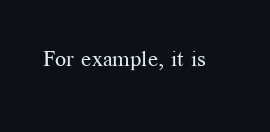
Q: Is the text bold? A: No.
Q: Is the text italic (slanted)? A: No, it is upright.
Q: Is the text underlined? A: No.
Q: Is the spacing between letters normal or unusually wide? A: Normal.
